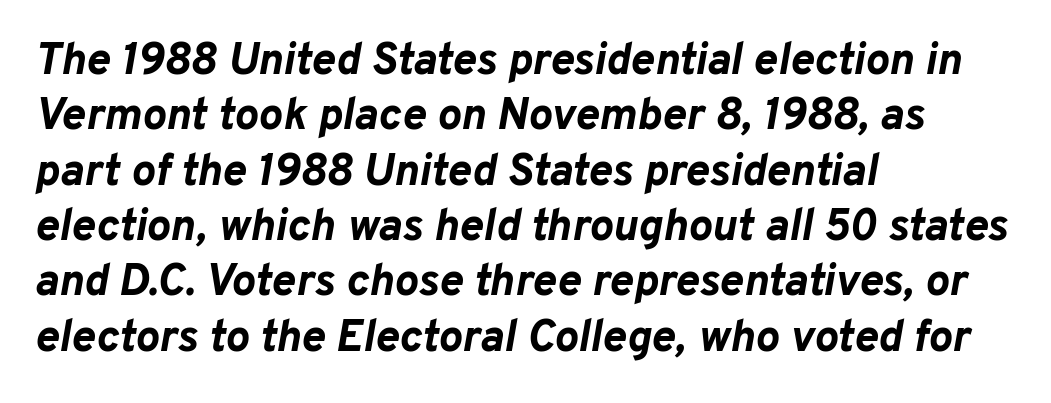
The image shows 45 px bold type, italic (leaning right); set left-aligned, line spacing 1.23x, normal letter spacing, not underlined; low stroke contrast and a medium x-height.
